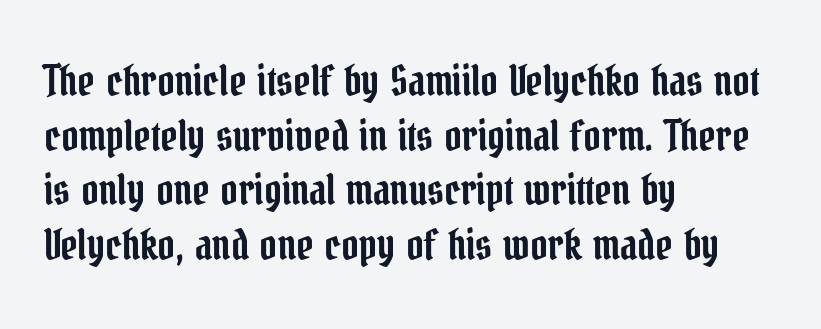
{"serif": "yes", "italic": "no", "width": "condensed", "stroke_contrast": "low", "x_height": "medium", "monospaced": "no", "underline": "no", "align": "left", "line_spacing": "normal", "line_spacing_ratio": 1.3, "letter_spacing": "normal", "letter_spacing_em": 0.0, "glyph_px": 42}
